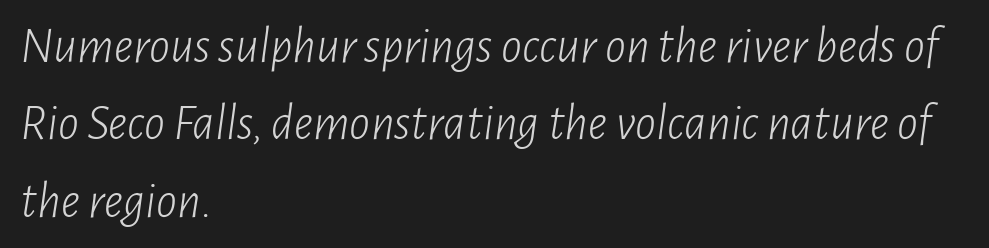
The image shows 52 px light, condensed type, italic (leaning right); set left-aligned, normal line spacing (1.49x), normal letter spacing, not underlined; low stroke contrast and a medium x-height.
